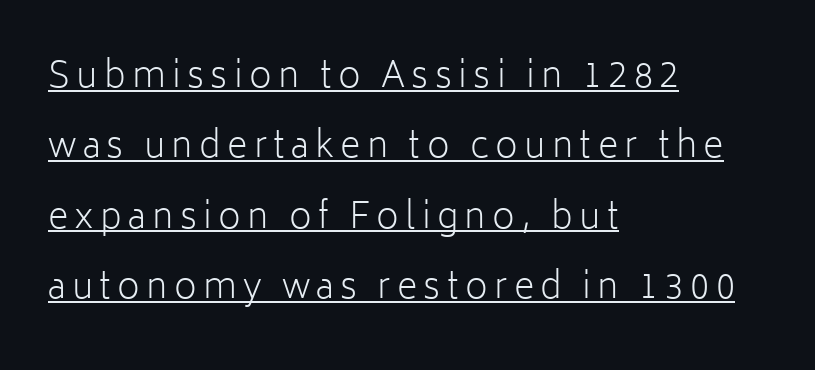
Q: Is the text bold? A: No.
Q: Is the text italic (slanted)? A: No, it is upright.
Q: Is the typeface a serif or a sans-serif typeface? A: Sans-serif.
Q: Is the text underlined? A: Yes.
Q: How is the paragraph aligned? A: Left-aligned.
Q: Is the spacing between lines tight, normal or loose? A: Loose.
Q: Width (condensed, normal, or wide)? A: Normal.
Q: Stroke contrast? A: Low.
Q: x-height? A: Medium.
Q: Monospaced? A: No.
